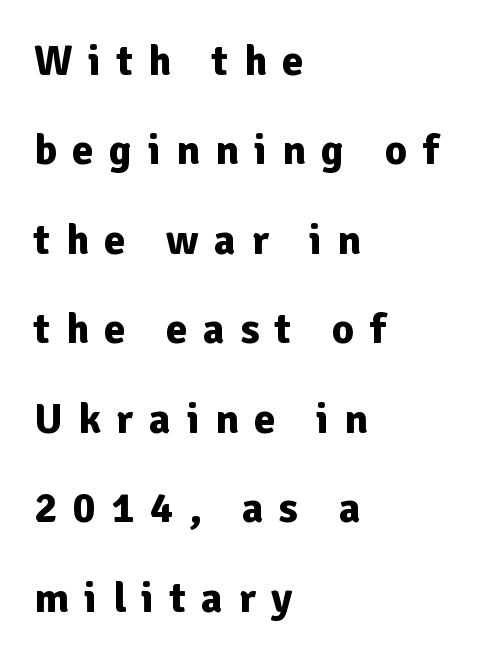
{"serif": "no", "italic": "no", "bold": "yes", "weight": "bold", "width": "normal", "stroke_contrast": "low", "x_height": "medium", "monospaced": "no", "underline": "no", "align": "left", "line_spacing": "loose", "line_spacing_ratio": 2.08, "letter_spacing": "wide", "letter_spacing_em": 0.36, "glyph_px": 43}
